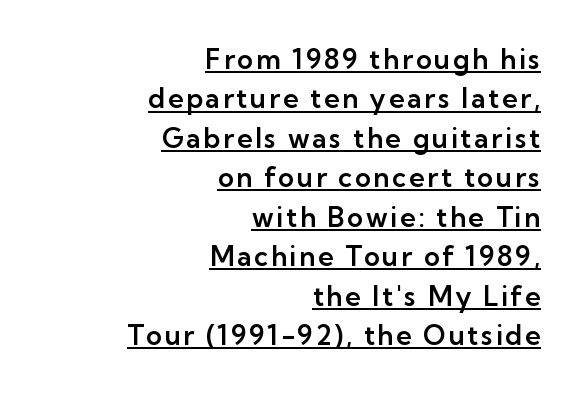
{"italic": "no", "underline": "yes", "align": "right", "line_spacing": "normal", "line_spacing_ratio": 1.46, "glyph_px": 27}
